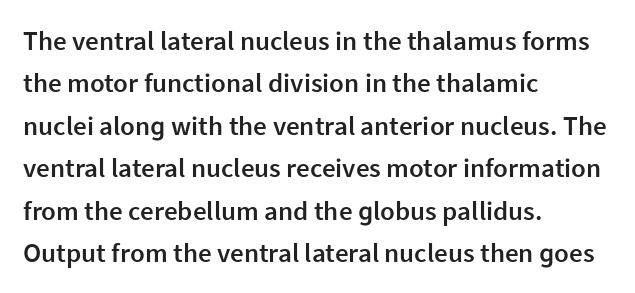
{"italic": "no", "bold": "semi", "underline": "no", "align": "left", "line_spacing": "normal", "line_spacing_ratio": 1.57, "letter_spacing": "normal", "letter_spacing_em": 0.0, "glyph_px": 27}
